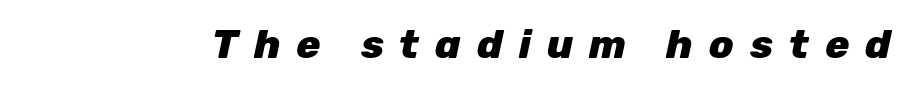
The image shows 40 px heavy type, italic (leaning right); set unusually wide letter spacing (+0.4 em), not underlined; low stroke contrast and a medium x-height.
